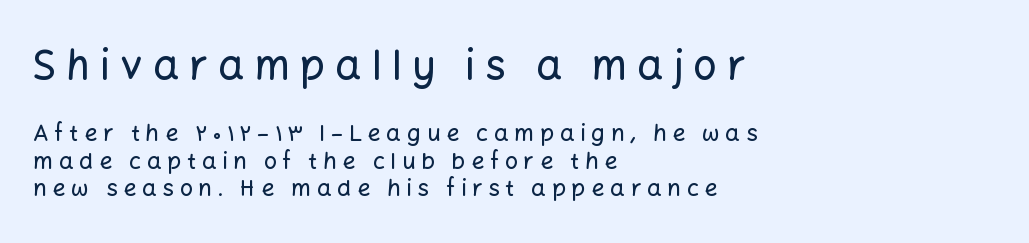
The image shows 41 px sans-serif type, upright; set left-aligned, line spacing 1.2x, unusually wide letter spacing (+0.25 em), not underlined; the first (top) block is 1.78x larger; low stroke contrast and a medium x-height.
